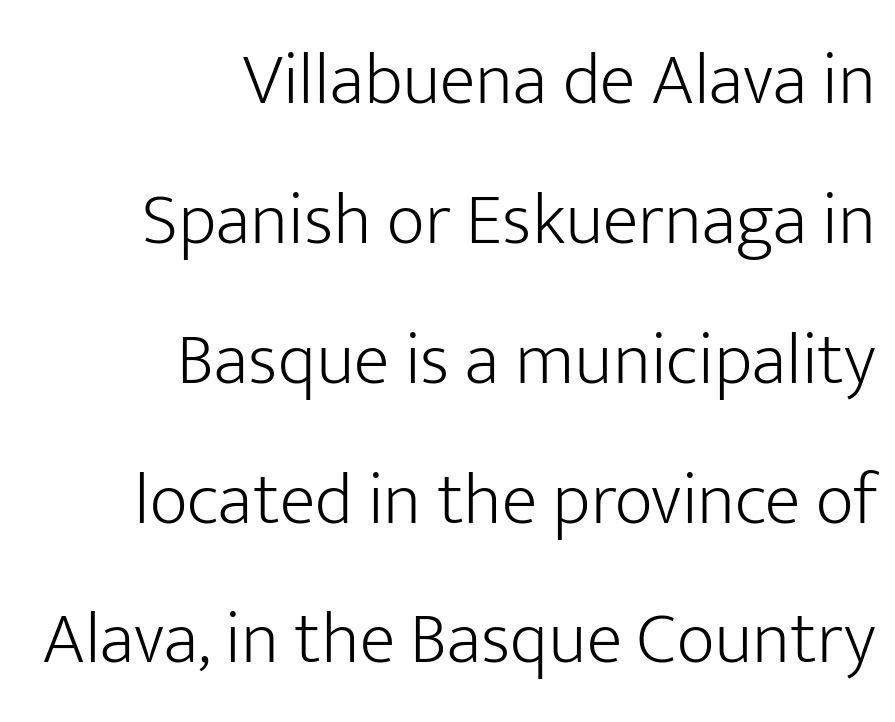
{"serif": "no", "italic": "no", "bold": "no", "weight": "light", "width": "normal", "stroke_contrast": "low", "x_height": "medium", "monospaced": "no", "underline": "no", "align": "right", "line_spacing_ratio": 1.89, "letter_spacing": "normal", "letter_spacing_em": 0.0, "glyph_px": 74}
